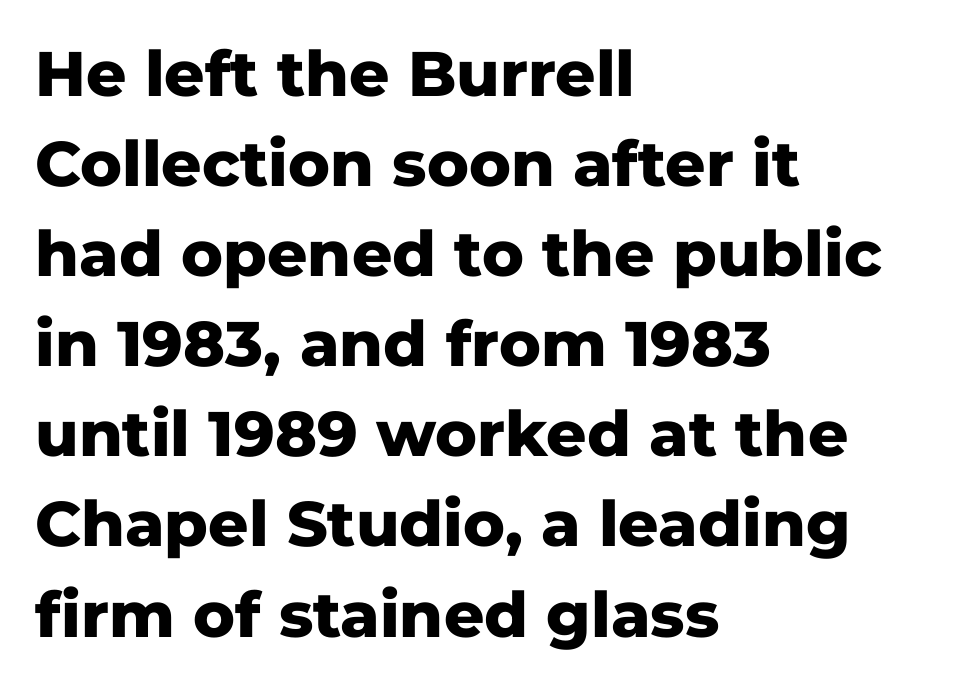
The image shows 63 px heavy sans-serif type, upright; set left-aligned, normal line spacing (1.43x), normal letter spacing, not underlined; low stroke contrast and a medium x-height.
